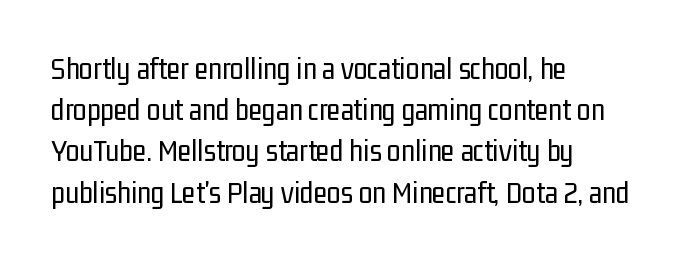
{"serif": "no", "italic": "no", "bold": "no", "weight": "regular", "width": "condensed", "stroke_contrast": "low", "x_height": "medium", "monospaced": "no", "underline": "no", "align": "left", "line_spacing": "normal", "line_spacing_ratio": 1.33, "letter_spacing": "normal", "letter_spacing_em": 0.0, "glyph_px": 31}
